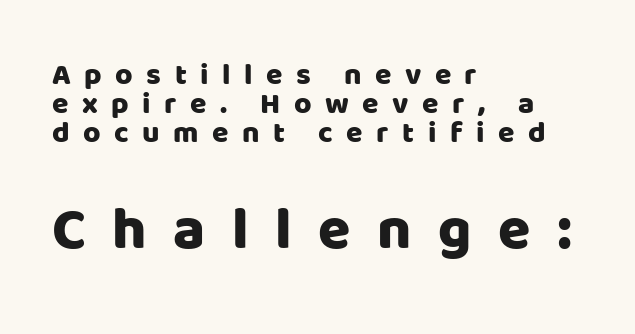
{"serif": "no", "italic": "no", "width": "normal", "stroke_contrast": "low", "x_height": "large", "monospaced": "no", "underline": "no", "align": "left", "line_spacing": "tight", "line_spacing_ratio": 0.97, "letter_spacing": "wide", "letter_spacing_em": 0.45, "larger_block": "second", "size_ratio": 1.97, "glyph_px": 59}
